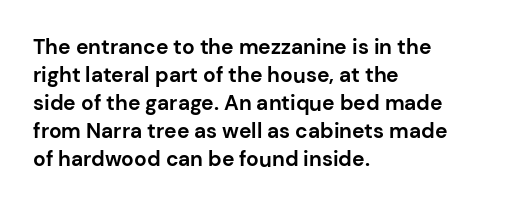
Style check: upright. Reading down the block, your eye returns to a fixed left position each line. This rendering leaves character spacing at its baseline value. Check under the words: just untouched page.
